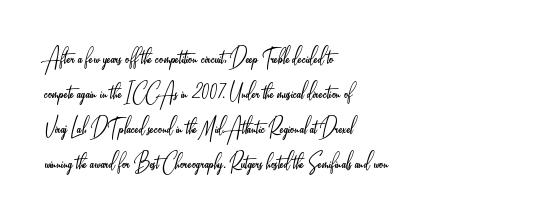
The strip under each line holds only bare page. Short note: letters normally spaced. Line spacing here is normal. The rendering anchors every line to the left-hand side.
